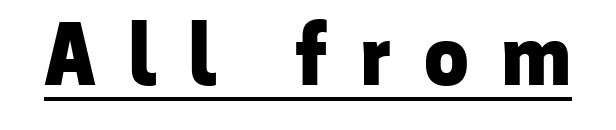
Q: Is the text bold? A: Yes.
Q: Is the text italic (slanted)? A: No, it is upright.
Q: Is the typeface a serif or a sans-serif typeface? A: Sans-serif.
Q: Is the text underlined? A: Yes.
Q: Is the spacing between letters normal or unusually wide? A: Unusually wide.
Q: Width (condensed, normal, or wide)? A: Normal.
Q: Stroke contrast? A: Low.
Q: x-height? A: Medium.
Q: Monospaced? A: No.
